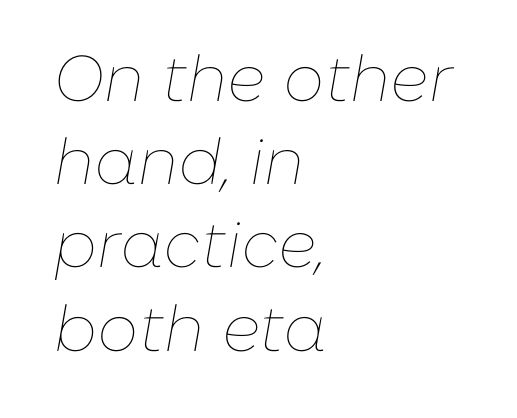
{"italic": "yes", "lean": "right", "slant_degrees": 10, "bold": "no", "weight": "thin", "width": "normal", "stroke_contrast": "low", "x_height": "medium", "monospaced": "no", "underline": "no", "align": "left", "line_spacing": "normal", "line_spacing_ratio": 1.28, "letter_spacing": "normal", "letter_spacing_em": 0.0, "glyph_px": 65}
